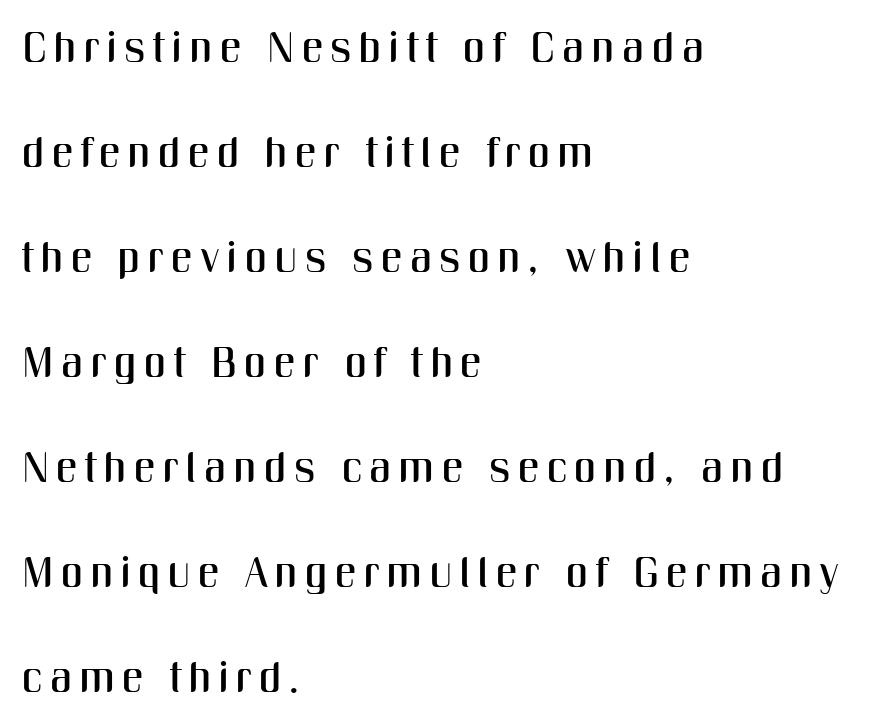
Underline: absent. The rendering uses natural spacing where letterforms have individual widths. Honestly, the rows look like they've been pulled way apart. Each letter's strokes conclude bluntly, with no projecting serifs.
